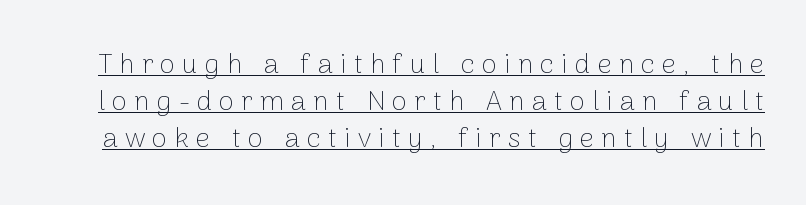
Does the leading feel generous? No, just average. Someone cranked the tracking dial way up on this one. Underlining? Definitely there. This is the regular roman posture of the typeface.
